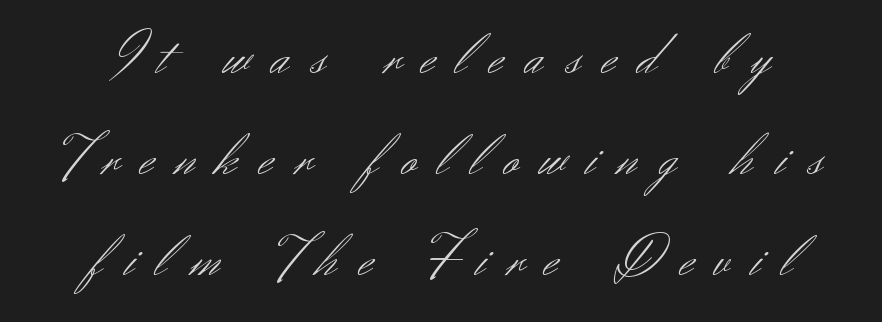
Is the type heavy? It reads as light-to-regular instead. This block has exactly the height ordinary leading produces. Varying glyph widths throughout — classic text-font behaviour. Descender tails drop into unmarked territory.
